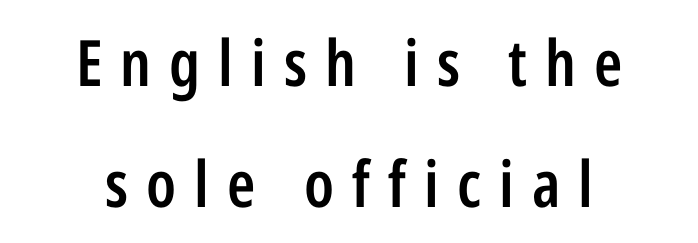
Q: Is the text bold? A: Semi-bold.
Q: Is the text italic (slanted)? A: No, it is upright.
Q: Is the typeface a serif or a sans-serif typeface? A: Sans-serif.
Q: Is the text underlined? A: No.
Q: How is the paragraph aligned? A: Centered.
Q: Is the spacing between letters normal or unusually wide? A: Unusually wide.
Q: Width (condensed, normal, or wide)? A: Condensed.
Q: Stroke contrast? A: Low.
Q: x-height? A: Medium.
Q: Monospaced? A: No.
